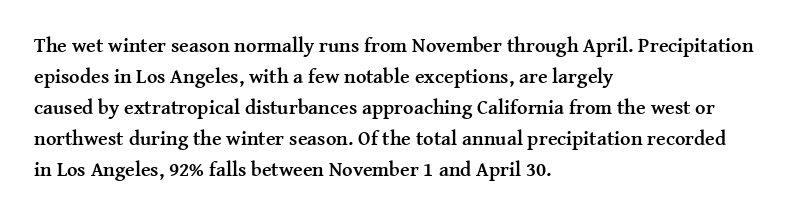
Q: Is the text bold? A: Yes.
Q: Is the text italic (slanted)? A: No, it is upright.
Q: Is the text underlined? A: No.
Q: How is the paragraph aligned? A: Left-aligned.
Q: Is the spacing between letters normal or unusually wide? A: Normal.
Q: Is the spacing between lines tight, normal or loose? A: Normal.
